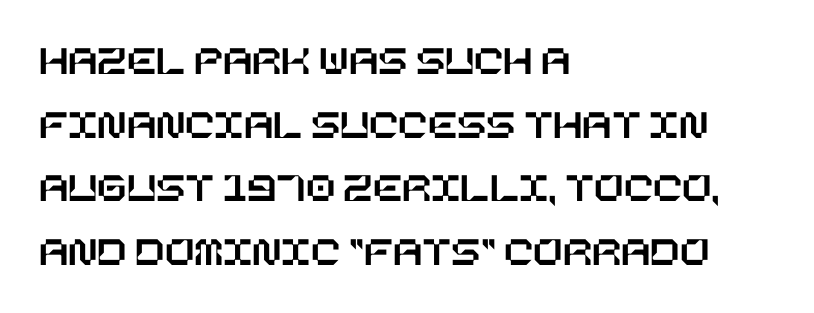
{"italic": "no", "width": "normal", "stroke_contrast": "low", "x_height": "large", "underline": "no", "align": "left", "line_spacing": "normal", "line_spacing_ratio": 1.48, "letter_spacing": "normal", "letter_spacing_em": 0.0, "glyph_px": 43}
